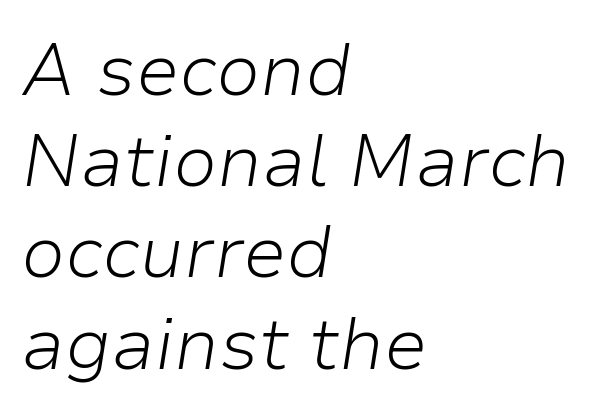
The image shows 73 px light type, italic (leaning right); set left-aligned, normal line spacing (1.25x), normal letter spacing, not underlined; low stroke contrast and a medium x-height.
